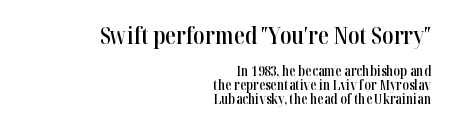
You can tell it's not italic because the verticals are truly vertical. If you measured baseline to baseline, you'd find a short distance. Does the bottom block carry the larger type? No, the top block does. Each glyph is drawn with semibold strokes, heavier than normal yet not fully bold.
